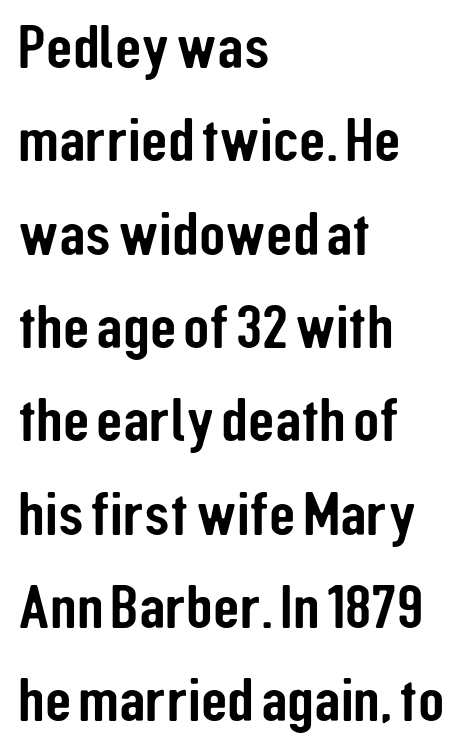
This is roman type, the default non-slanted kind. The vertical gap from one line to the next is medium. Character widths vary here, with narrow letters taking less room than wide ones. In CSS terms this would be text-align: left. Check where the strokes stop: nothing finishes them off — pure sans.
